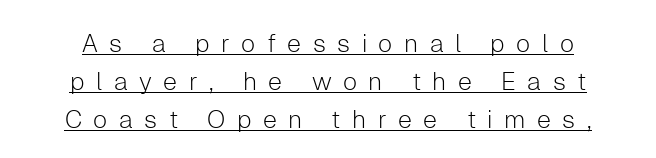
{"italic": "no", "bold": "no", "underline": "yes", "line_spacing": "normal", "line_spacing_ratio": 1.52, "letter_spacing": "wide", "letter_spacing_em": 0.46, "glyph_px": 25}
